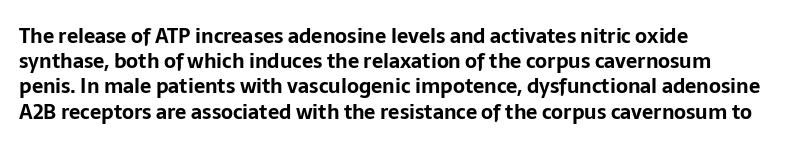
The space directly below the letters is spotless. This rendering uses left alignment, leaving the right contour irregular. The typography opts for an upright posture over an oblique one. Each word holds together tightly as a unit, with standard inter-letter gaps. Pretty heavy lettering here — definitely bold.
